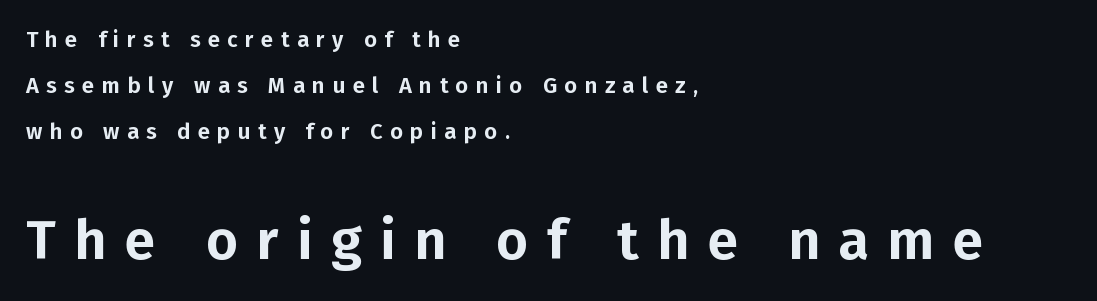
{"serif": "no", "italic": "no", "width": "normal", "stroke_contrast": "low", "x_height": "medium", "monospaced": "no", "underline": "no", "align": "left", "line_spacing": "loose", "line_spacing_ratio": 2.08, "letter_spacing": "wide", "letter_spacing_em": 0.34, "larger_block": "second", "size_ratio": 2.5, "glyph_px": 55}
